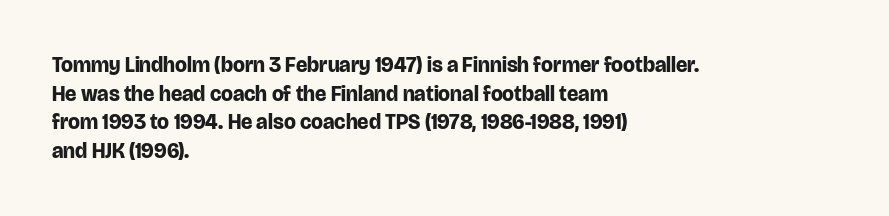
The image shows 21 px bold type, upright; set left-aligned, normal line spacing (1.36x), normal letter spacing, not underlined.
